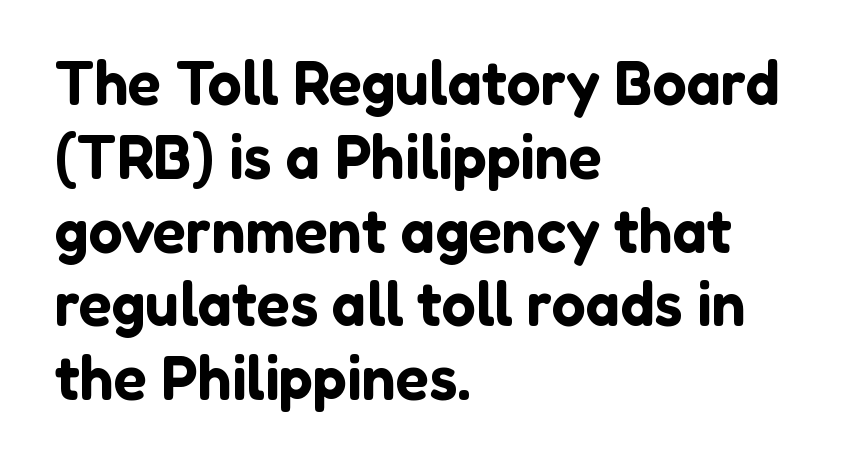
Caption: multi-line text, flush left, ragged right. This sample uses a sans-serif face. The glyphs are unaccompanied by any horizontal stroke below them. Standard letterfit; no display-style spreading of the glyphs.
